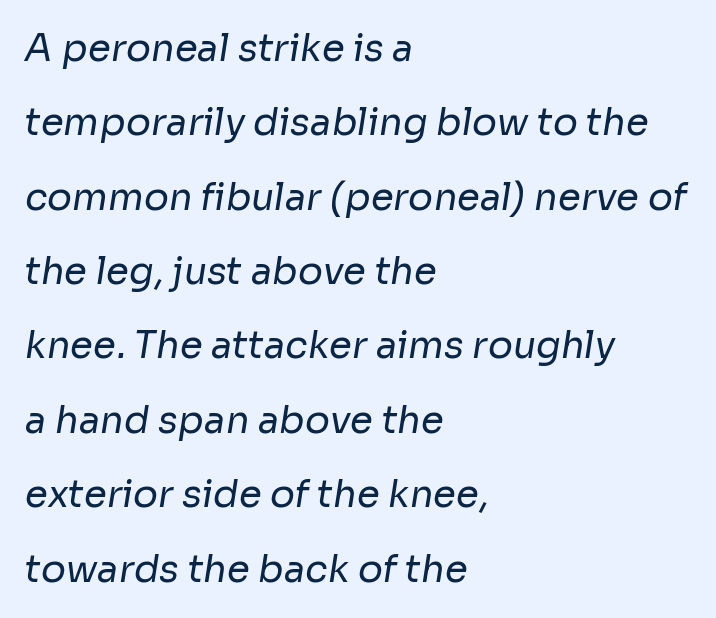
Glance below the letters and you will spot only blank space. This is not heavy type; no bold has been used. Is the letter spacing exaggerated? No — it looks like the ordinary default. The passage shown stacks its lines with a broad gap. Leftover space on each line is placed entirely after the last word. Check where the strokes stop: nothing finishes them off — pure sans.
